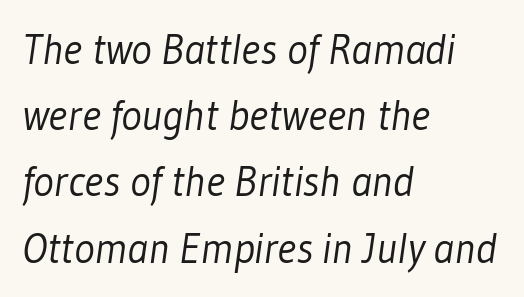
Q: Is the text bold? A: No.
Q: Is the typeface a serif or a sans-serif typeface? A: Sans-serif.
Q: Is the text underlined? A: No.
Q: How is the paragraph aligned? A: Left-aligned.
Q: Is the spacing between letters normal or unusually wide? A: Normal.
Q: Is the spacing between lines tight, normal or loose? A: Normal.
Q: Width (condensed, normal, or wide)? A: Condensed.
Q: Stroke contrast? A: Low.
Q: x-height? A: Medium.
Q: Monospaced? A: No.
